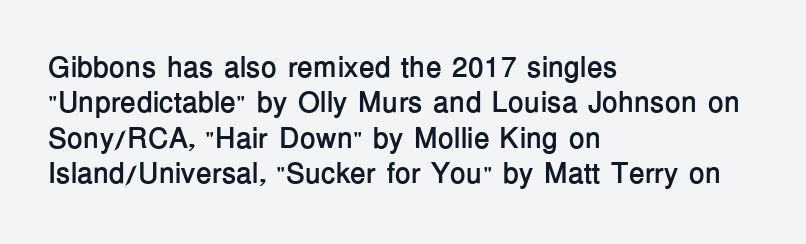
The image shows 29 px semibold sans-serif type, upright; set left-aligned, line spacing 1.22x, normal letter spacing, not underlined; low stroke contrast and a medium x-height.
